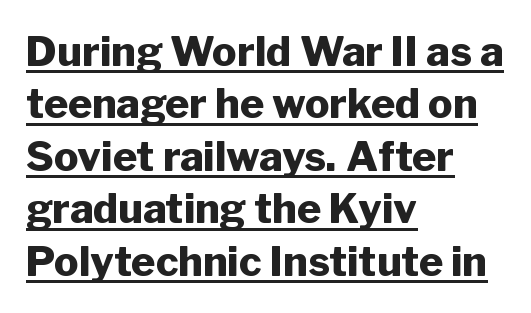
Looks like regular typesetting: each glyph gets only the width it needs. Look at the tracking — it's just the regular setting, nothing added. Underlining? Definitely there. The text block is weighted toward the left margin, trailing off unevenly rightward. Each glyph is drawn with heavy, bold strokes.
